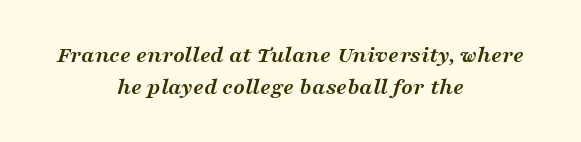
{"italic": "yes", "lean": "right", "slant_degrees": 16, "bold": "yes", "underline": "no", "align": "center", "line_spacing": "normal", "line_spacing_ratio": 1.32, "letter_spacing": "normal", "letter_spacing_em": 0.0, "glyph_px": 24}
